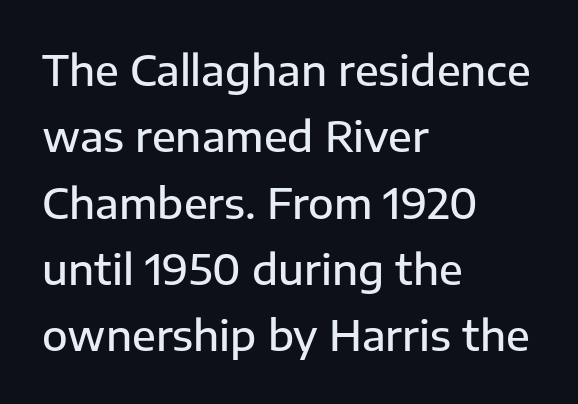
The image shows 42 px semibold sans-serif type, upright; set left-aligned, normal line spacing (1.58x), normal letter spacing, not underlined; low stroke contrast and a medium x-height.
